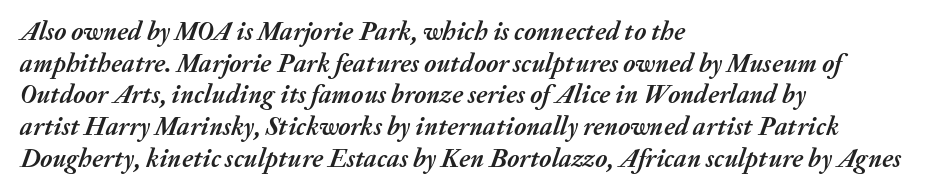
The image shows 26 px bold type, italic (leaning right); set left-aligned, line spacing 1.22x, normal letter spacing, not underlined.
